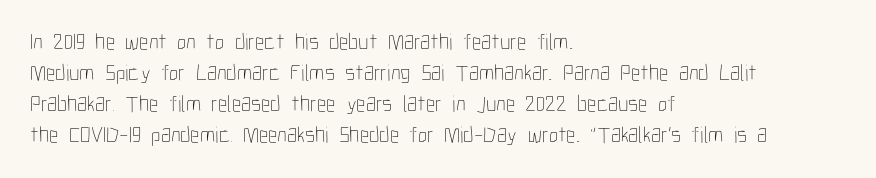
The image shows 23 px text type, upright; set left-aligned, normal line spacing (1.35x), normal letter spacing, not underlined.
